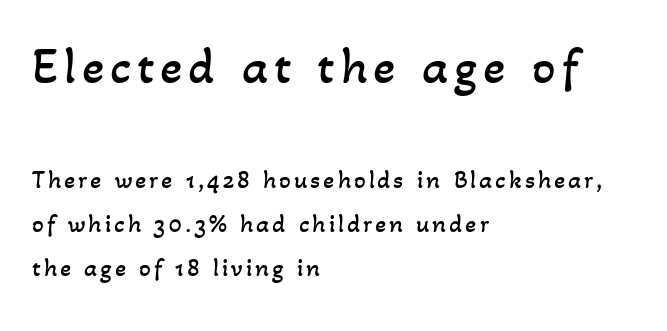
The image shows 52 px regular-weight type; set left-aligned, line spacing 1.71x, not underlined; the first (top) block is 2.0x larger; low stroke contrast and a small x-height.
